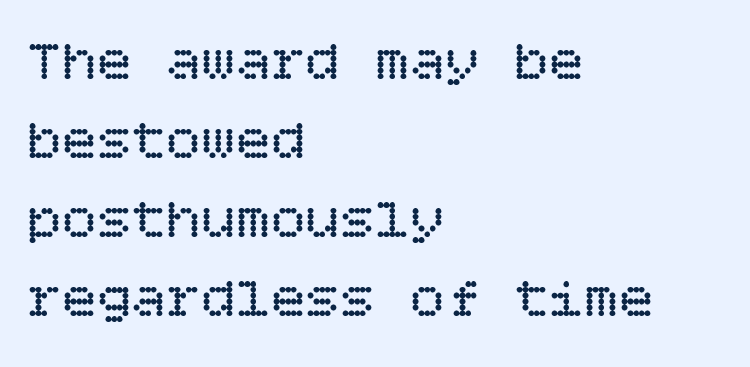
The image shows 58 px regular-weight type, upright; set left-aligned, normal line spacing (1.36x), normal letter spacing, not underlined; low stroke contrast and a large x-height.
